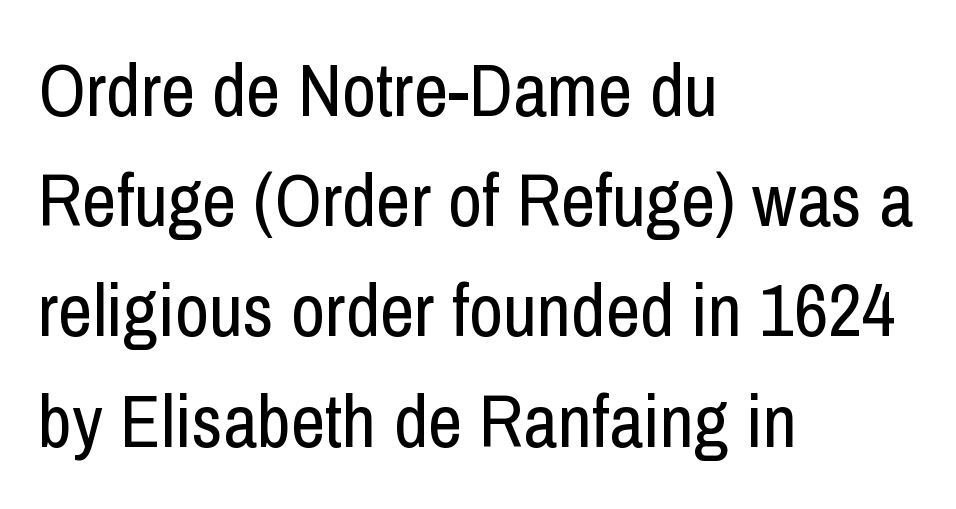
The image shows 75 px regular-weight, condensed sans-serif type, upright; set left-aligned, normal line spacing (1.47x), normal letter spacing, not underlined; low stroke contrast and a medium x-height.
